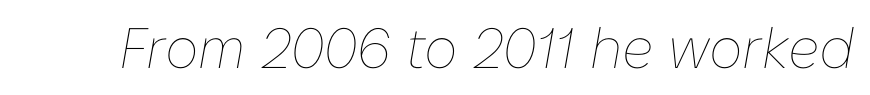
Q: Is the text bold? A: No.
Q: Is the text italic (slanted)? A: Yes, it leans right by about 10 degrees.
Q: Is the text underlined? A: No.
Q: Is the spacing between letters normal or unusually wide? A: Normal.
Q: Width (condensed, normal, or wide)? A: Normal.
Q: Stroke contrast? A: Low.
Q: x-height? A: Medium.
Q: Monospaced? A: No.
